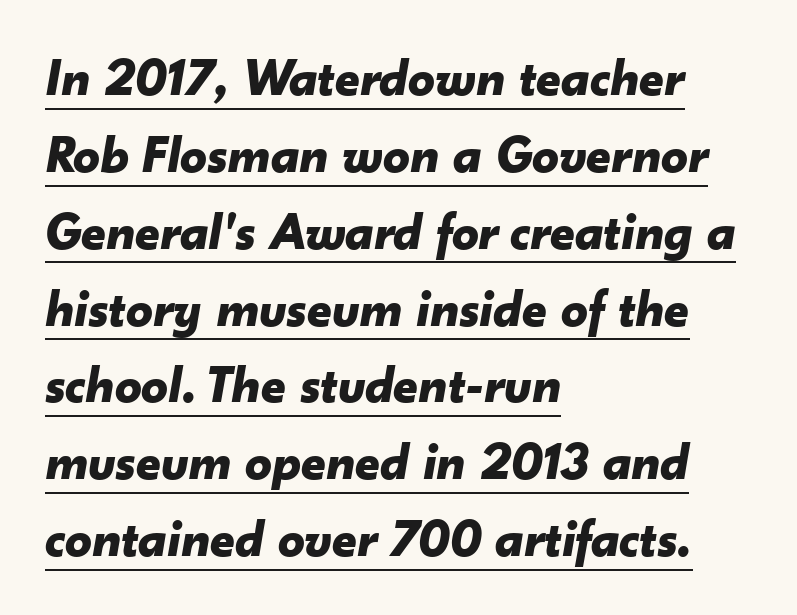
Heavy-handed strokes throughout: this text is bold. Slant detected: the letters are inclined. How would I describe the line gaps? Plain and ordinary. Teacher's note: observe the even left margin — that is flush-left alignment.
